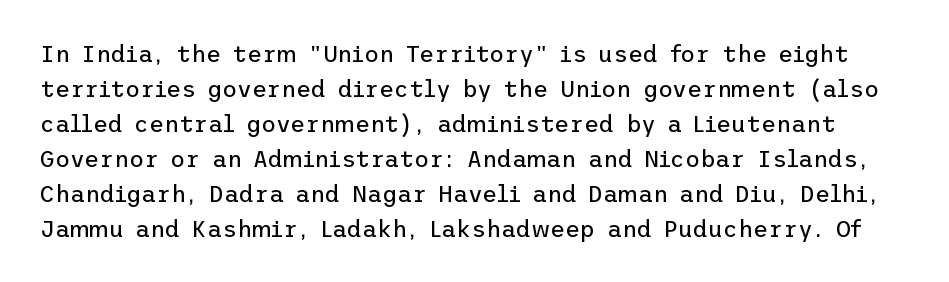
The image shows 23 px text type, upright; set normal line spacing (1.52x), normal letter spacing, not underlined.
